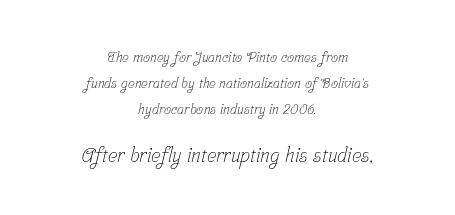
{"bold": "no", "underline": "no", "align": "center", "line_spacing_ratio": 1.87, "letter_spacing": "normal", "letter_spacing_em": 0.0, "larger_block": "second", "size_ratio": 1.43, "glyph_px": 20}
